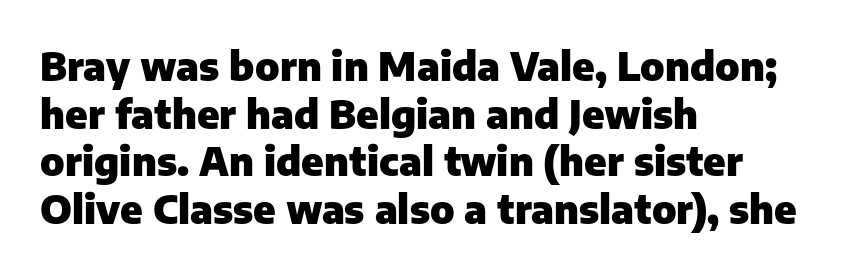
Q: Is the text bold? A: Yes.
Q: Is the text italic (slanted)? A: No, it is upright.
Q: Is the typeface a serif or a sans-serif typeface? A: Sans-serif.
Q: Is the text underlined? A: No.
Q: How is the paragraph aligned? A: Left-aligned.
Q: Is the spacing between letters normal or unusually wide? A: Normal.
Q: Width (condensed, normal, or wide)? A: Normal.
Q: Stroke contrast? A: Low.
Q: x-height? A: Medium.
Q: Monospaced? A: No.
